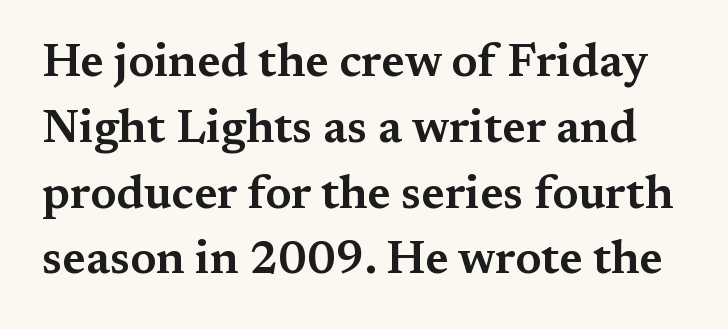
The image shows 46 px wide serif type, upright; set normal line spacing (1.43x), normal letter spacing, not underlined; medium stroke contrast and a medium x-height.
